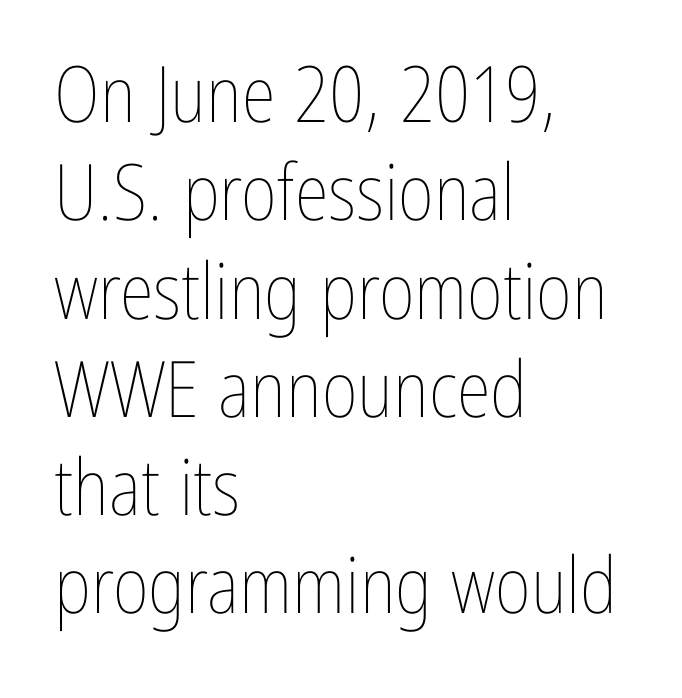
The image shows 78 px thin, condensed type, upright; set left-aligned, normal line spacing (1.26x), normal letter spacing, not underlined; low stroke contrast and a medium x-height.
